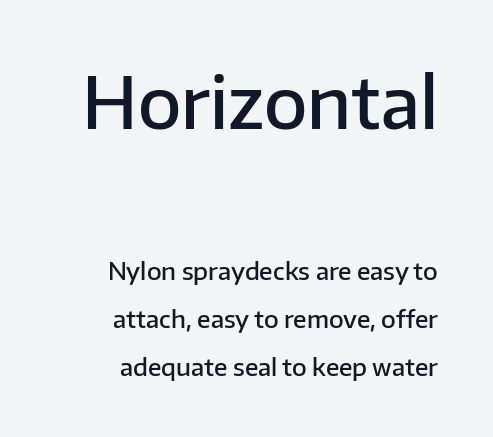
Q: Is the text bold? A: Semi-bold.
Q: Is the text italic (slanted)? A: No, it is upright.
Q: Is the typeface a serif or a sans-serif typeface? A: Sans-serif.
Q: Is the text underlined? A: No.
Q: How is the paragraph aligned? A: Right-aligned.
Q: Is the spacing between letters normal or unusually wide? A: Normal.
Q: Is the spacing between lines tight, normal or loose? A: Loose.
Q: Which block of text is set in a larger size, the first (top) or the second (bottom)? A: The first (top) one.
Q: Width (condensed, normal, or wide)? A: Normal.
Q: Stroke contrast? A: Low.
Q: x-height? A: Medium.
Q: Monospaced? A: No.
